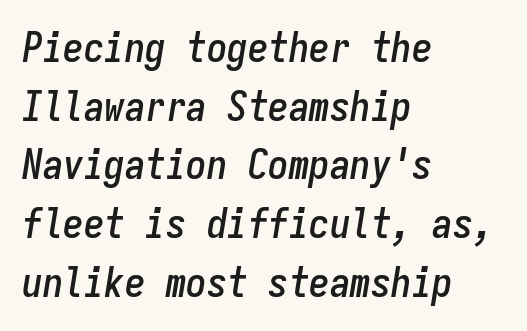
Q: Is the text italic (slanted)? A: Yes, it leans right by about 9 degrees.
Q: Is the text underlined? A: No.
Q: How is the paragraph aligned? A: Left-aligned.
Q: Is the spacing between letters normal or unusually wide? A: Normal.
Q: Is the spacing between lines tight, normal or loose? A: Normal.
Q: Width (condensed, normal, or wide)? A: Condensed.
Q: Stroke contrast? A: Low.
Q: x-height? A: Medium.
Q: Monospaced? A: Yes.
